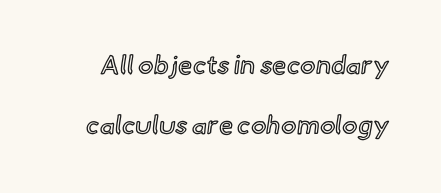
Q: Is the text italic (slanted)? A: Yes.
Q: Is the text underlined? A: No.
Q: Is the spacing between letters normal or unusually wide? A: Normal.
Q: Is the spacing between lines tight, normal or loose? A: Loose.
